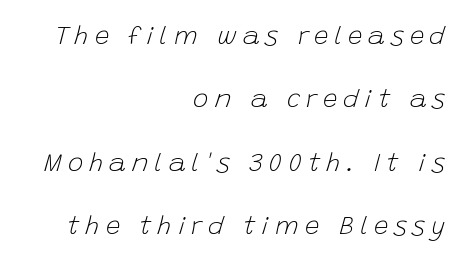
Characters are canted at an angle relative to the baseline's perpendicular. The tracking jumps out immediately: characters are airy and widely separated. The foot of each line stays bare and open. One-word summary of the alignment: right. Letters have the restrained weight of plain body copy at most. The rendering uses a large line-height, opening up the rows.
